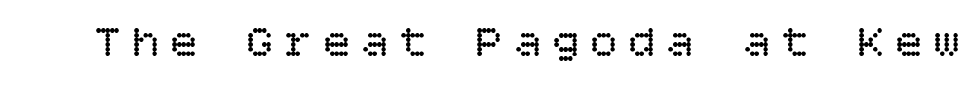
The image shows 46 px regular-weight type, upright; set unusually wide letter spacing (+0.23 em), not underlined; low stroke contrast and a large x-height.
